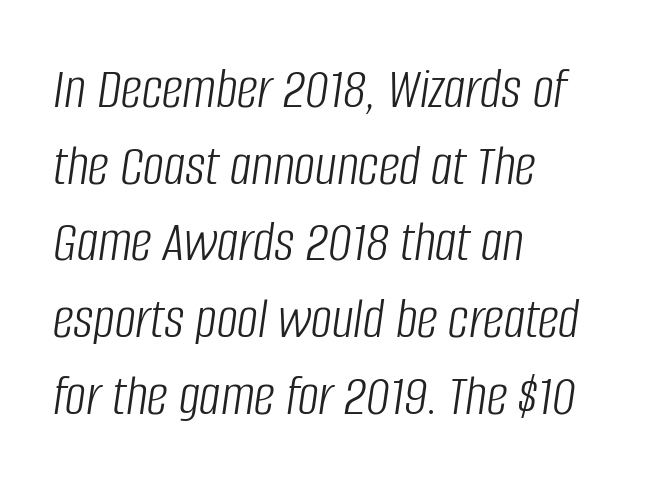
Honestly, the letter spacing is just normal — you wouldn't notice it. Caption: face not bold, strokes unweighted. A clean baseline with only descenders dipping below it. Short and long lines alike share a common starting point at left.
